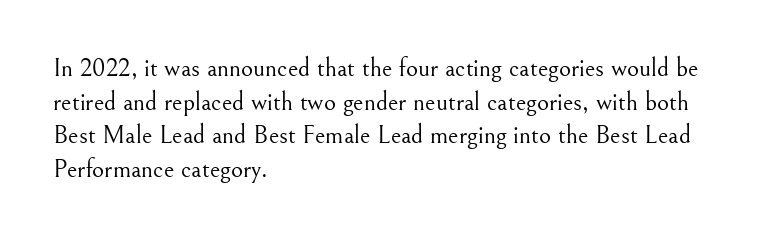
{"italic": "no", "bold": "no", "underline": "no", "align": "left", "line_spacing": "normal", "line_spacing_ratio": 1.29, "letter_spacing": "normal", "letter_spacing_em": 0.0, "glyph_px": 26}
